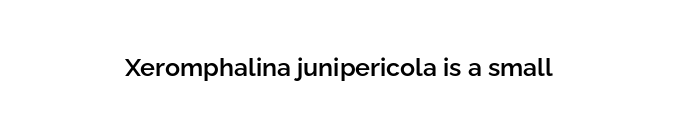
Q: Is the text bold? A: Semi-bold.
Q: Is the text italic (slanted)? A: No, it is upright.
Q: Is the text underlined? A: No.
Q: How is the paragraph aligned? A: Centered.
Q: Is the spacing between letters normal or unusually wide? A: Normal.
